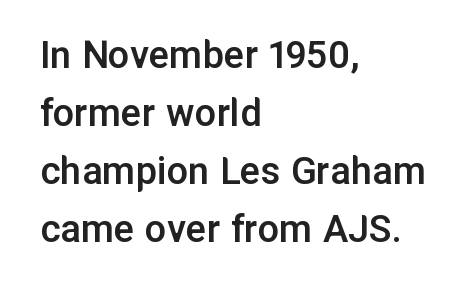
Q: Is the text bold? A: Semi-bold.
Q: Is the text italic (slanted)? A: No, it is upright.
Q: Is the typeface a serif or a sans-serif typeface? A: Sans-serif.
Q: Is the text underlined? A: No.
Q: How is the paragraph aligned? A: Left-aligned.
Q: Is the spacing between letters normal or unusually wide? A: Normal.
Q: Is the spacing between lines tight, normal or loose? A: Normal.
Q: Width (condensed, normal, or wide)? A: Normal.
Q: Stroke contrast? A: Low.
Q: x-height? A: Medium.
Q: Monospaced? A: No.
